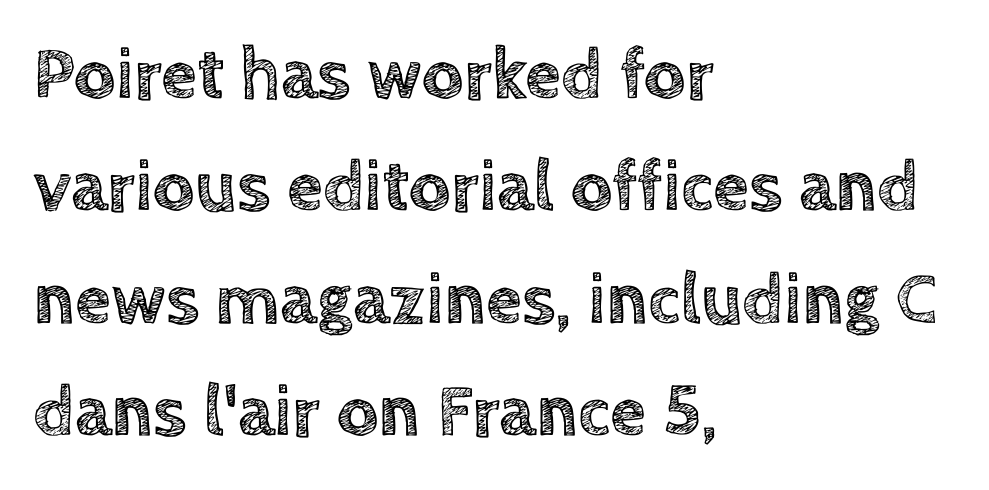
{"italic": "no", "width": "normal", "x_height": "large", "monospaced": "no", "underline": "no", "align": "left", "line_spacing": "normal", "line_spacing_ratio": 1.54, "letter_spacing": "normal", "letter_spacing_em": 0.0, "glyph_px": 73}
